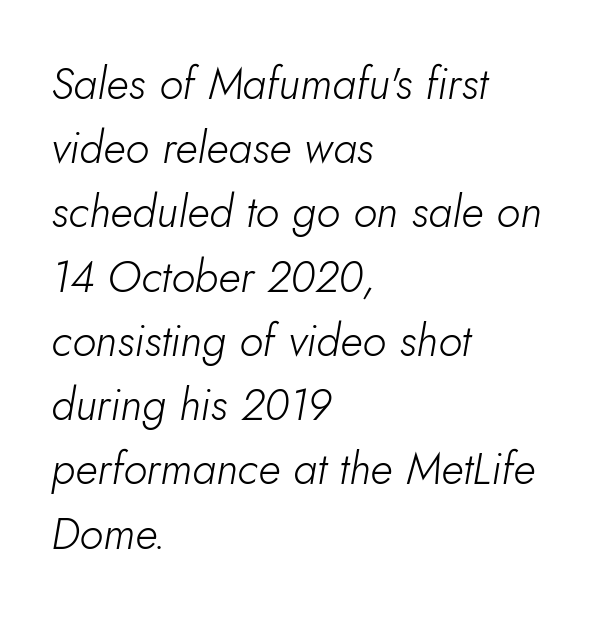
{"italic": "yes", "lean": "right", "slant_degrees": 5, "bold": "no", "weight": "light", "width": "normal", "stroke_contrast": "low", "x_height": "small", "monospaced": "no", "underline": "no", "align": "left", "line_spacing": "normal", "line_spacing_ratio": 1.46, "letter_spacing": "normal", "letter_spacing_em": 0.0, "glyph_px": 44}
